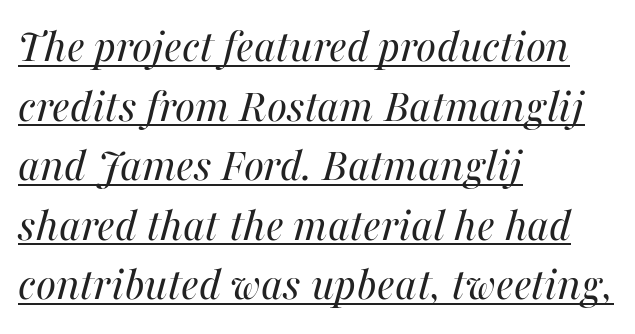
The image shows 48 px regular-weight type, italic (leaning right); set left-aligned, line spacing 1.24x, normal letter spacing, underlined; medium stroke contrast and a medium x-height.
